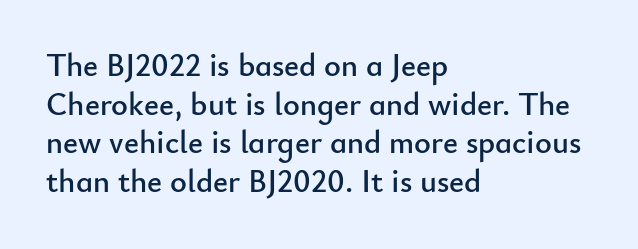
I'd call this a sans setting — the letters go barefoot. Between one letter and the next there's only the usual sliver of space. The face used here is proportionally spaced, like ordinary book or web type. Posture: straight, roman, zero tilt.
